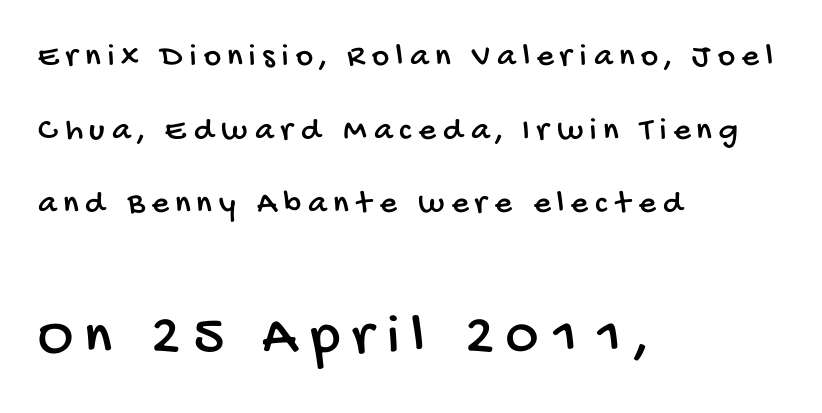
One glance says open: line gaps are wider than usual. This layout puts the modest block above and the oversized block below. The passage is arranged the way most books set body copy — flush left. The rendering uses natural spacing where letterforms have individual widths. This is sans-serif lettering, the kind often seen on screens and signage.
